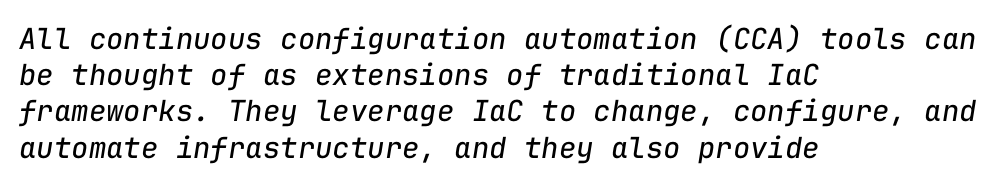
{"italic": "yes", "lean": "right", "slant_degrees": 9, "bold": "no", "weight": "regular", "width": "normal", "stroke_contrast": "low", "x_height": "medium", "monospaced": "yes", "underline": "no", "align": "left", "line_spacing": "normal", "line_spacing_ratio": 1.25, "letter_spacing": "normal", "letter_spacing_em": 0.0, "glyph_px": 29}
